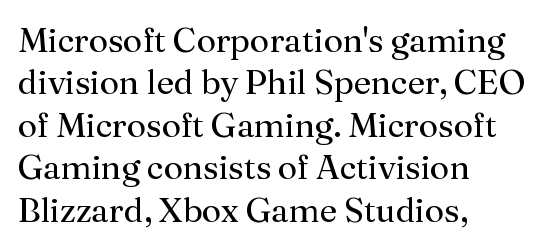
Q: Is the text bold? A: No.
Q: Is the text italic (slanted)? A: No, it is upright.
Q: Is the typeface a serif or a sans-serif typeface? A: Serif.
Q: Is the text underlined? A: No.
Q: How is the paragraph aligned? A: Left-aligned.
Q: Is the spacing between letters normal or unusually wide? A: Normal.
Q: Is the spacing between lines tight, normal or loose? A: Normal.
Q: Width (condensed, normal, or wide)? A: Normal.
Q: Stroke contrast? A: Medium.
Q: x-height? A: Medium.
Q: Monospaced? A: No.
